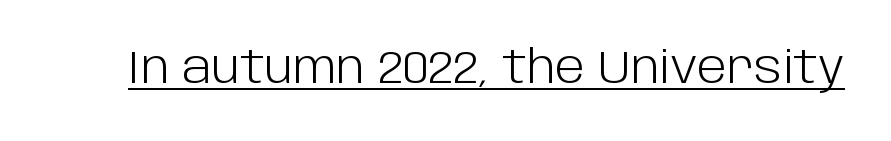
Q: Is the text bold? A: No.
Q: Is the text italic (slanted)? A: No, it is upright.
Q: Is the typeface a serif or a sans-serif typeface? A: Sans-serif.
Q: Is the text underlined? A: Yes.
Q: Is the spacing between letters normal or unusually wide? A: Normal.
Q: Width (condensed, normal, or wide)? A: Normal.
Q: Stroke contrast? A: Low.
Q: x-height? A: Large.
Q: Monospaced? A: No.
